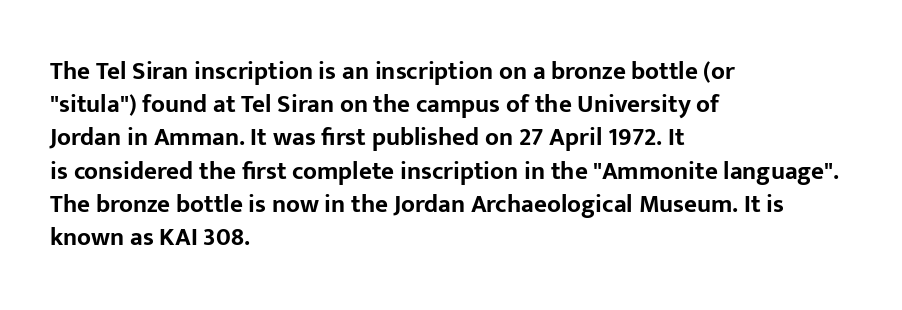
The image shows 25 px bold type, upright; set left-aligned, normal line spacing (1.33x), normal letter spacing, not underlined.
